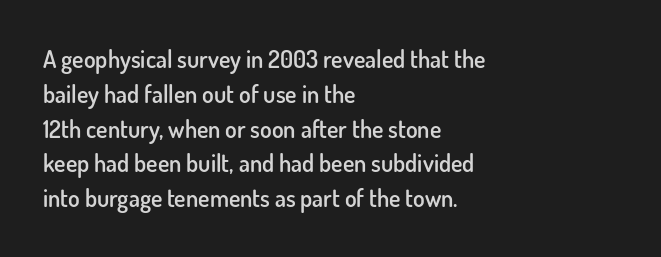
Notice how descenders clear the ascenders below comfortably — that's standard leading. It's the straight-up-and-down kind of type. Horizontally, the lines are justified to the leading edge only. Is the letter spacing exaggerated? No — it looks like the ordinary default. Semibold letterforms, between regular and bold.
